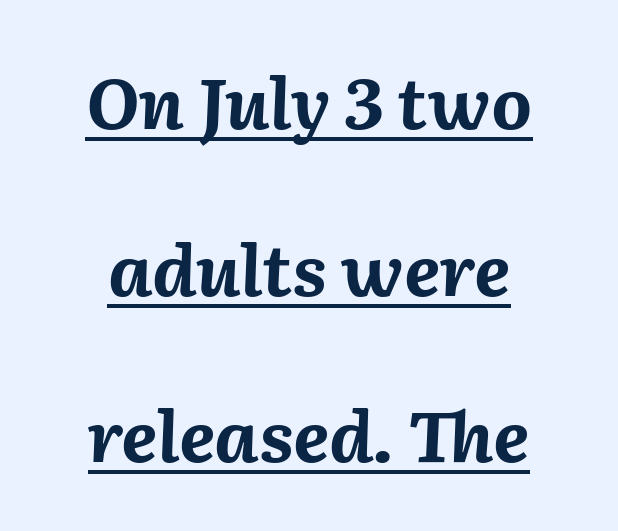
The image shows 70 px bold type, italic (leaning right); set centered, loose line spacing (2.38x), normal letter spacing, underlined; medium stroke contrast and a medium x-height.
